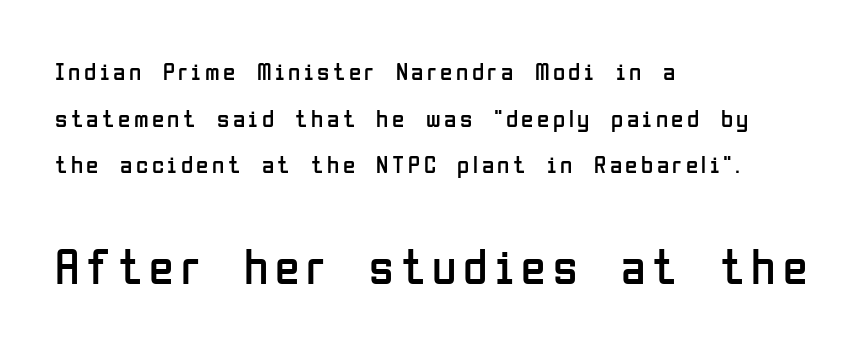
{"serif": "no", "italic": "no", "bold": "no", "weight": "regular", "width": "condensed", "stroke_contrast": "low", "x_height": "medium", "monospaced": "no", "underline": "no", "align": "left", "line_spacing_ratio": 1.87, "larger_block": "second", "size_ratio": 2.0, "glyph_px": 50}
